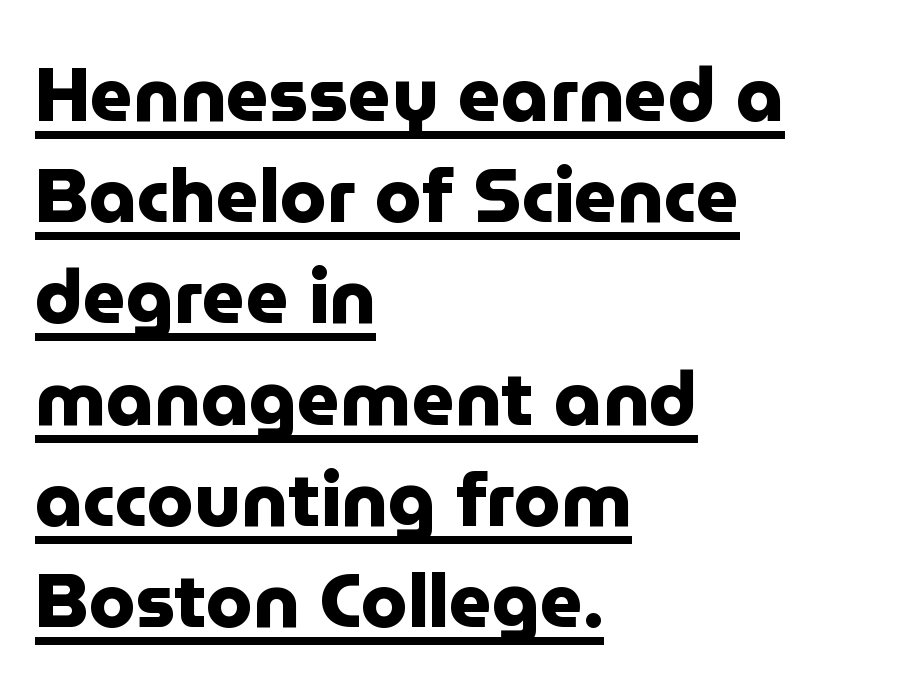
{"serif": "no", "italic": "no", "bold": "yes", "weight": "heavy", "width": "normal", "stroke_contrast": "low", "x_height": "medium", "monospaced": "no", "underline": "yes", "align": "left", "line_spacing": "normal", "line_spacing_ratio": 1.35, "letter_spacing": "normal", "letter_spacing_em": 0.0, "glyph_px": 75}
